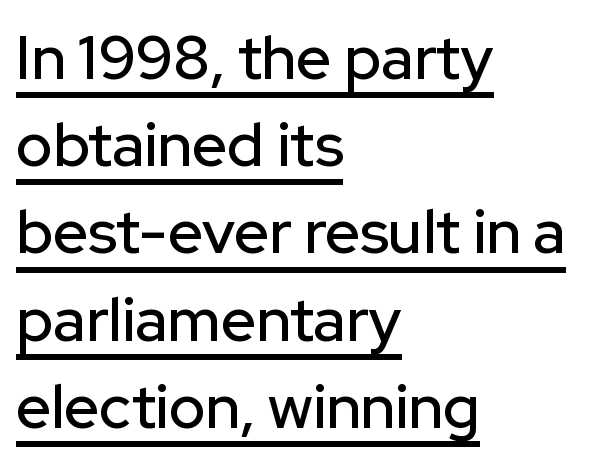
{"serif": "no", "italic": "no", "width": "normal", "stroke_contrast": "low", "x_height": "medium", "monospaced": "no", "underline": "yes", "align": "left", "line_spacing": "normal", "line_spacing_ratio": 1.43, "letter_spacing": "normal", "letter_spacing_em": 0.0, "glyph_px": 61}
